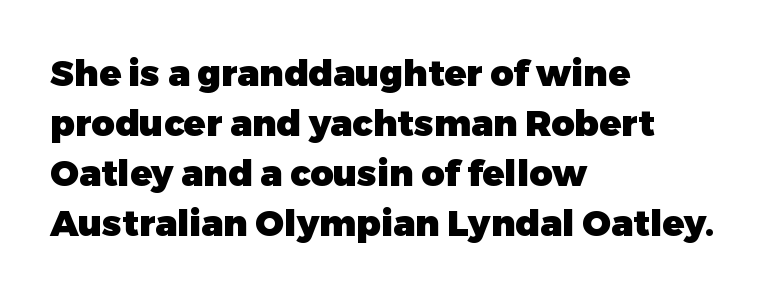
The image shows 36 px heavy sans-serif type, upright; set left-aligned, normal line spacing (1.39x), normal letter spacing, not underlined; low stroke contrast and a medium x-height.
